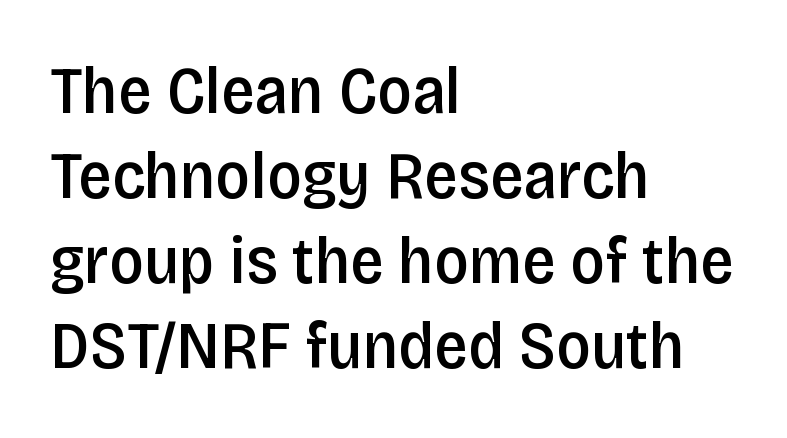
Q: Is the text bold? A: Semi-bold.
Q: Is the text italic (slanted)? A: No, it is upright.
Q: Is the typeface a serif or a sans-serif typeface? A: Sans-serif.
Q: Is the text underlined? A: No.
Q: How is the paragraph aligned? A: Left-aligned.
Q: Is the spacing between letters normal or unusually wide? A: Normal.
Q: Is the spacing between lines tight, normal or loose? A: Normal.
Q: Width (condensed, normal, or wide)? A: Condensed.
Q: Stroke contrast? A: Low.
Q: x-height? A: Large.
Q: Monospaced? A: No.
